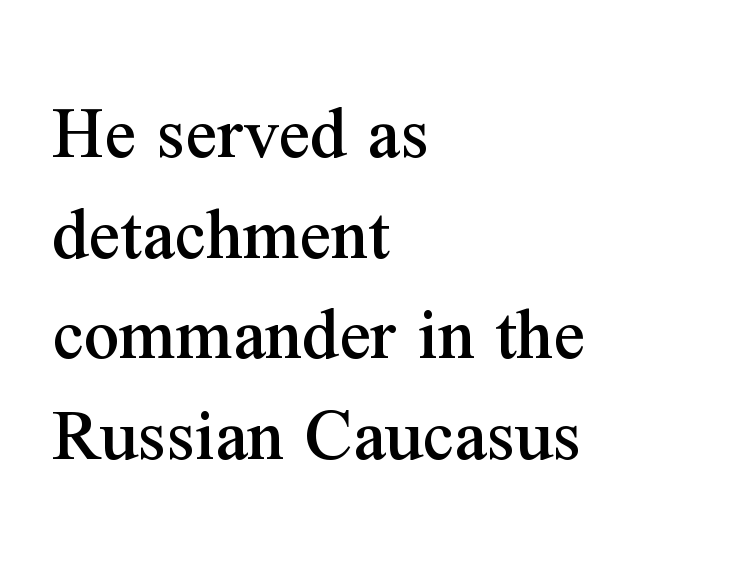
{"serif": "yes", "italic": "no", "width": "normal", "stroke_contrast": "medium", "x_height": "medium", "monospaced": "no", "underline": "no", "align": "left", "line_spacing": "normal", "line_spacing_ratio": 1.29, "letter_spacing": "normal", "letter_spacing_em": 0.0, "glyph_px": 78}
